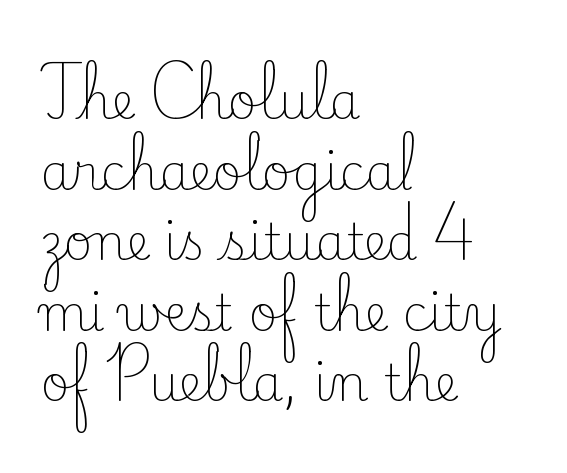
The image shows 49 px light serif type, upright; set left-aligned, normal line spacing (1.44x), normal letter spacing, not underlined; low stroke contrast and a small x-height.
